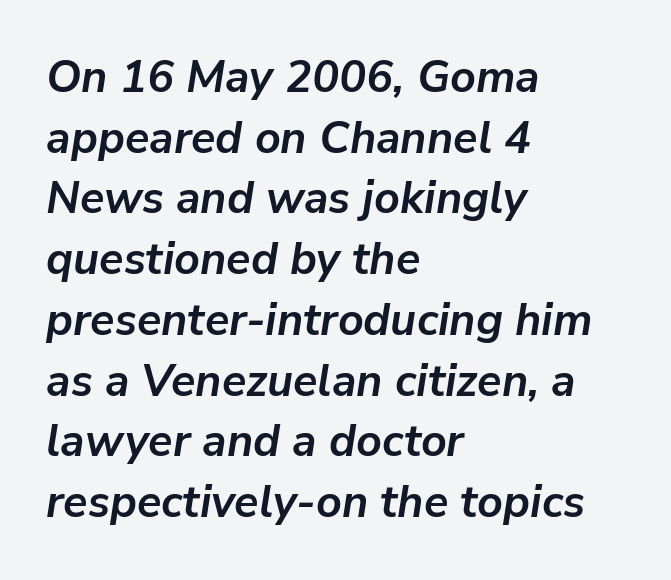
The image shows 45 px semibold type, italic (leaning right); set left-aligned, normal line spacing (1.35x), normal letter spacing, not underlined; low stroke contrast and a medium x-height.
